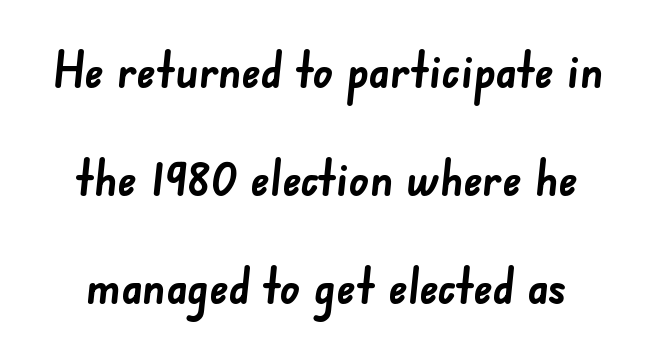
The image shows 49 px semibold sans-serif type; set loose line spacing (2.2x), normal letter spacing, not underlined; low stroke contrast and a small x-height.
